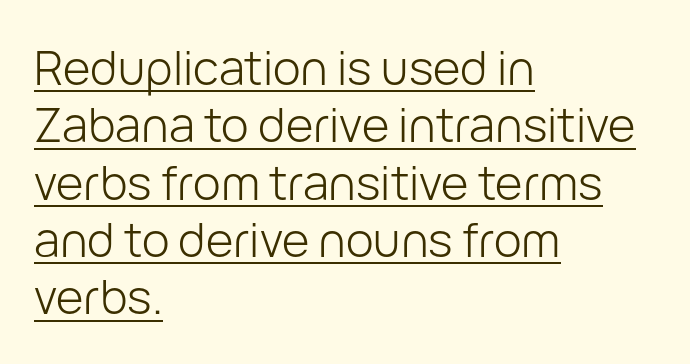
Q: Is the text bold? A: No.
Q: Is the text italic (slanted)? A: No, it is upright.
Q: Is the typeface a serif or a sans-serif typeface? A: Sans-serif.
Q: Is the text underlined? A: Yes.
Q: How is the paragraph aligned? A: Left-aligned.
Q: Is the spacing between letters normal or unusually wide? A: Normal.
Q: Width (condensed, normal, or wide)? A: Normal.
Q: Stroke contrast? A: Low.
Q: x-height? A: Medium.
Q: Monospaced? A: No.
